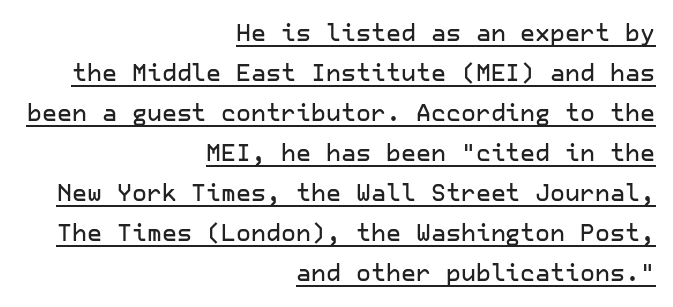
{"italic": "no", "underline": "yes", "align": "right", "line_spacing_ratio": 1.74, "letter_spacing": "normal", "letter_spacing_em": 0.0, "glyph_px": 23}
